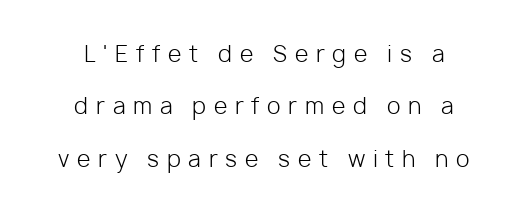
These lines have a slow, spaced-out rhythm from letter to letter. Tall strokes in this sample are plumb rather than angled. Airy leading. Underlining? Definitely not there. Is the block centered? Yes — each line is placed symmetrically about the middle.
